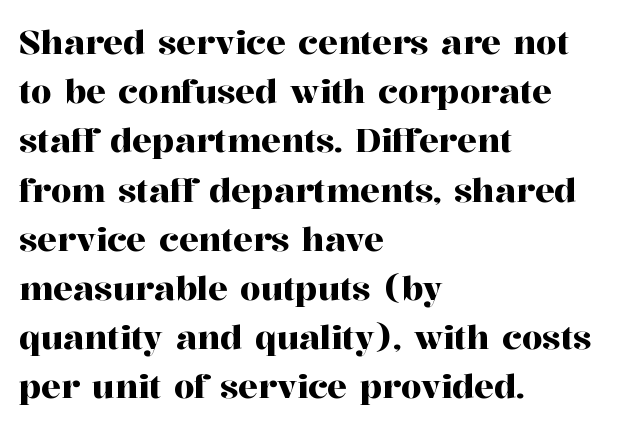
{"serif": "yes", "italic": "no", "width": "normal", "stroke_contrast": "high", "x_height": "medium", "monospaced": "no", "underline": "no", "align": "left", "line_spacing": "normal", "line_spacing_ratio": 1.49, "letter_spacing": "normal", "letter_spacing_em": 0.0, "glyph_px": 33}
